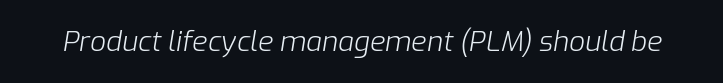
{"italic": "yes", "lean": "right", "slant_degrees": 9, "bold": "no", "weight": "light", "width": "normal", "stroke_contrast": "low", "x_height": "medium", "monospaced": "no", "underline": "no", "letter_spacing": "normal", "letter_spacing_em": 0.0, "glyph_px": 28}
